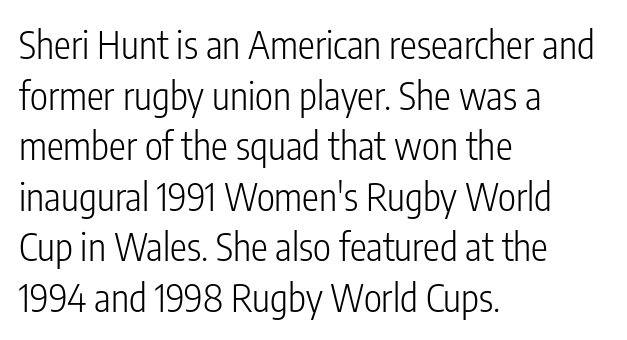
Q: Is the text bold? A: No.
Q: Is the text italic (slanted)? A: No, it is upright.
Q: Is the typeface a serif or a sans-serif typeface? A: Sans-serif.
Q: Is the text underlined? A: No.
Q: How is the paragraph aligned? A: Left-aligned.
Q: Is the spacing between letters normal or unusually wide? A: Normal.
Q: Is the spacing between lines tight, normal or loose? A: Normal.
Q: Width (condensed, normal, or wide)? A: Condensed.
Q: Stroke contrast? A: Low.
Q: x-height? A: Medium.
Q: Monospaced? A: No.
